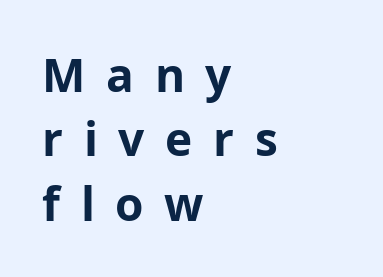
Classification — sans serif. Looks like regular typesetting: each glyph gets only the width it needs. A typesetter would call this leading conventional body-copy spacing. The passage shown is not underscored anywhere. The axis of the letterforms is exactly vertical. Tracking here is generous; glyphs stand well apart from one another.
